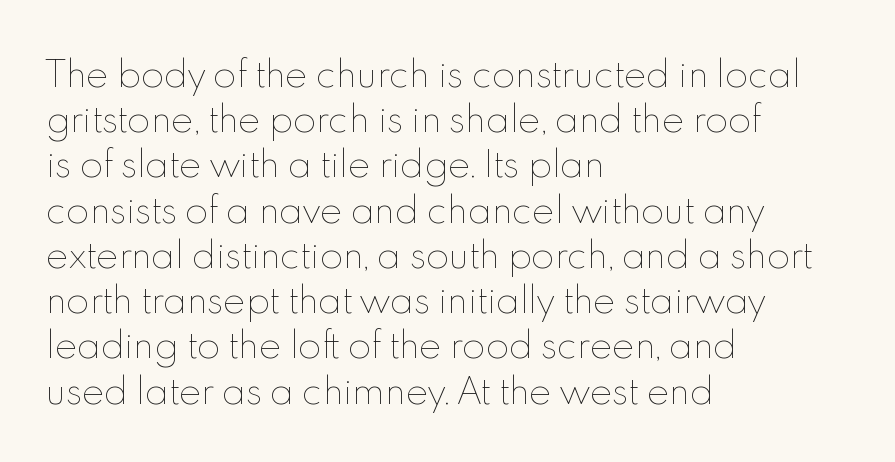
{"italic": "no", "bold": "no", "weight": "thin", "width": "normal", "x_height": "small", "monospaced": "no", "underline": "no", "align": "left", "line_spacing": "normal", "line_spacing_ratio": 1.33, "letter_spacing": "normal", "letter_spacing_em": 0.0, "glyph_px": 34}
